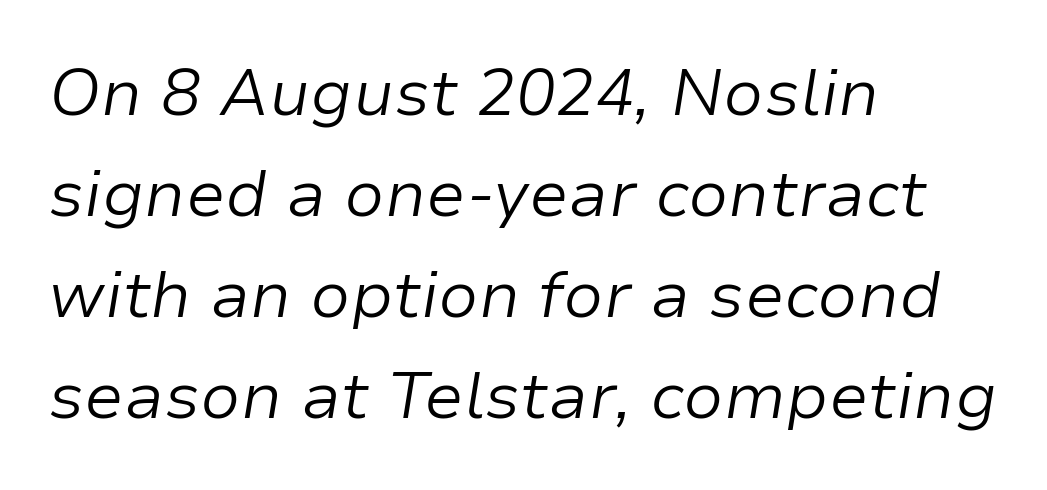
Honestly, the letter spacing is just normal — you wouldn't notice it. Horizontal alignment here is leftward, the default for most running prose. A quiet, ordinary-to-light weight characterises the typeface. Leading: standard. Rendered with sloped, italic letterforms. Letters rest on an invisible, unmarked baseline.
